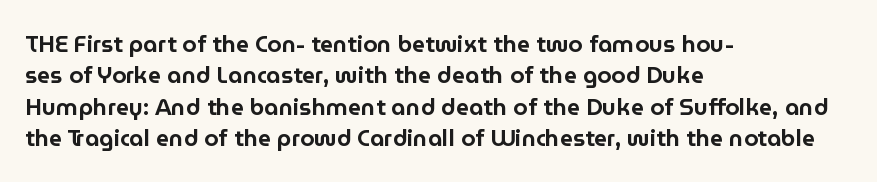
Q: Is the text italic (slanted)? A: No, it is upright.
Q: Is the text underlined? A: No.
Q: How is the paragraph aligned? A: Left-aligned.
Q: Is the spacing between letters normal or unusually wide? A: Normal.
Q: Is the spacing between lines tight, normal or loose? A: Normal.
